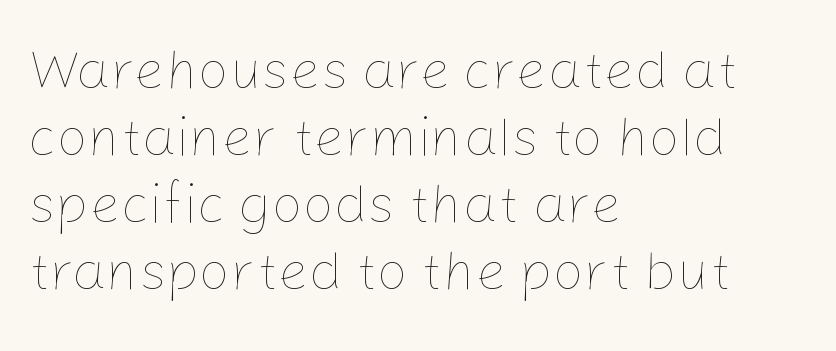
The image shows 55 px thin type, upright; set left-aligned, line spacing 1.22x, normal letter spacing, not underlined; low stroke contrast and a medium x-height.
